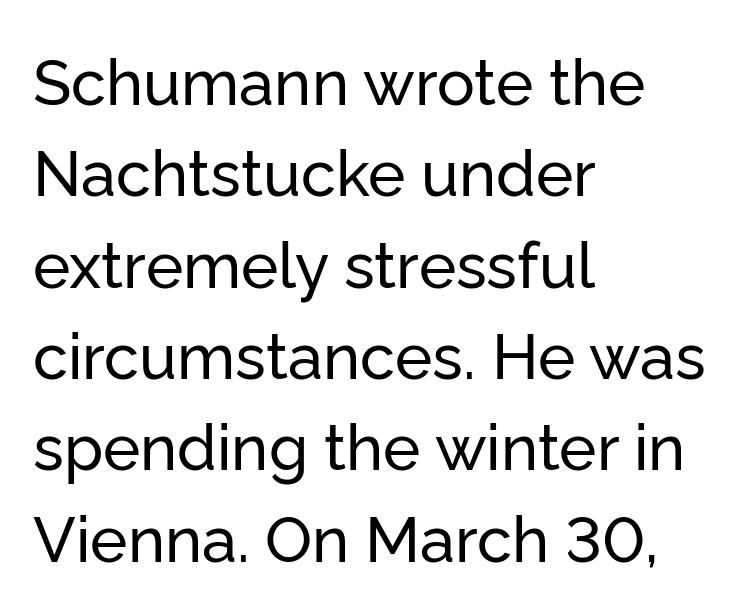
{"serif": "no", "italic": "no", "width": "normal", "stroke_contrast": "low", "x_height": "medium", "monospaced": "no", "underline": "no", "align": "left", "line_spacing": "normal", "line_spacing_ratio": 1.45, "letter_spacing": "normal", "letter_spacing_em": 0.0, "glyph_px": 63}
